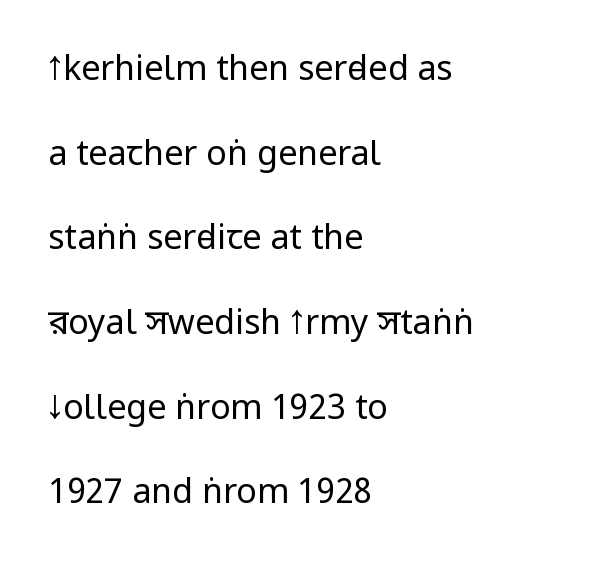
The image shows 34 px regular-weight, condensed sans-serif type, upright; set left-aligned, loose line spacing (2.49x), normal letter spacing, not underlined; low stroke contrast and a large x-height.
